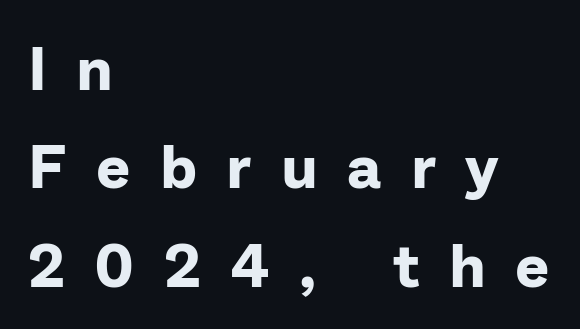
{"serif": "no", "italic": "no", "bold": "yes", "weight": "bold", "width": "normal", "stroke_contrast": "low", "x_height": "medium", "monospaced": "no", "underline": "no", "align": "left", "line_spacing": "normal", "line_spacing_ratio": 1.64, "letter_spacing": "wide", "letter_spacing_em": 0.49, "glyph_px": 60}
